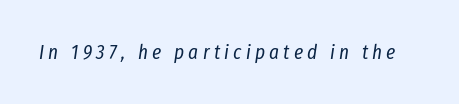
The image shows 21 px text type, italic (leaning right); set unusually wide letter spacing (+0.2 em), not underlined.
